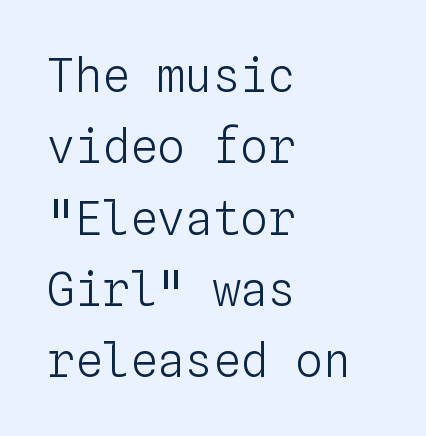
{"italic": "no", "bold": "no", "weight": "light", "width": "normal", "stroke_contrast": "low", "x_height": "medium", "monospaced": "yes", "underline": "no", "align": "left", "line_spacing": "normal", "line_spacing_ratio": 1.55, "letter_spacing": "normal", "letter_spacing_em": 0.0, "glyph_px": 46}
